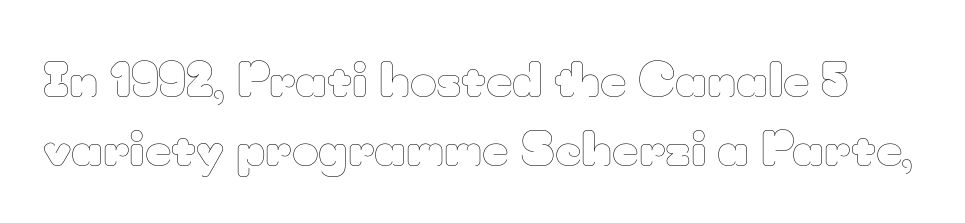
Q: Is the text bold? A: No.
Q: Is the text italic (slanted)? A: No, it is upright.
Q: Is the text underlined? A: No.
Q: Is the spacing between letters normal or unusually wide? A: Normal.
Q: Is the spacing between lines tight, normal or loose? A: Normal.
Q: Width (condensed, normal, or wide)? A: Normal.
Q: Stroke contrast? A: Low.
Q: x-height? A: Small.
Q: Monospaced? A: No.
